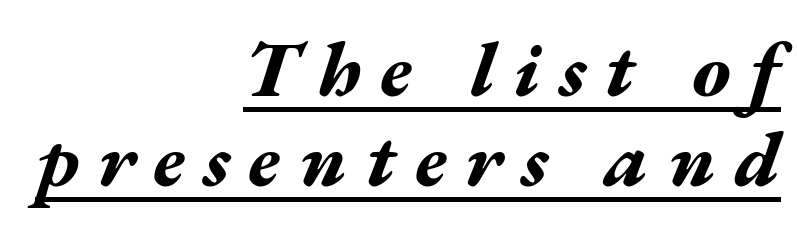
The letters are spread apart with noticeably loose tracking. Italic: yes, the glyphs are oblique. Looks like someone drew a line under every word here. Compared with an ordinary text face, these strokes are far heavier — a full bold. Visually the block forms a straight wall on the right and a jagged coastline on the left.
